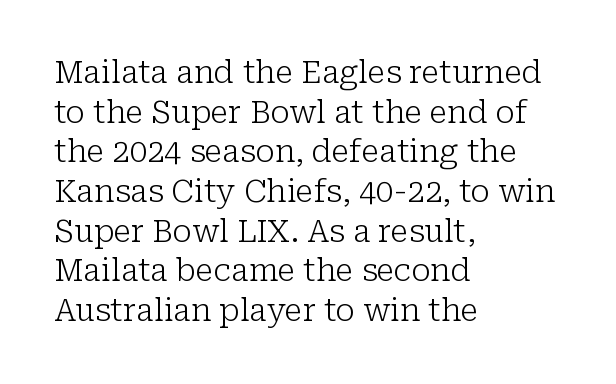
Spacing verdict: proportional, widths tailored to each character. Here the glyphs are tracked normally, forming tight word shapes. Students, observe: this is what conventionally led text looks like. The typeface chosen for these lines features serifs. No letter is thick-stroked: the sample isn't bold.
